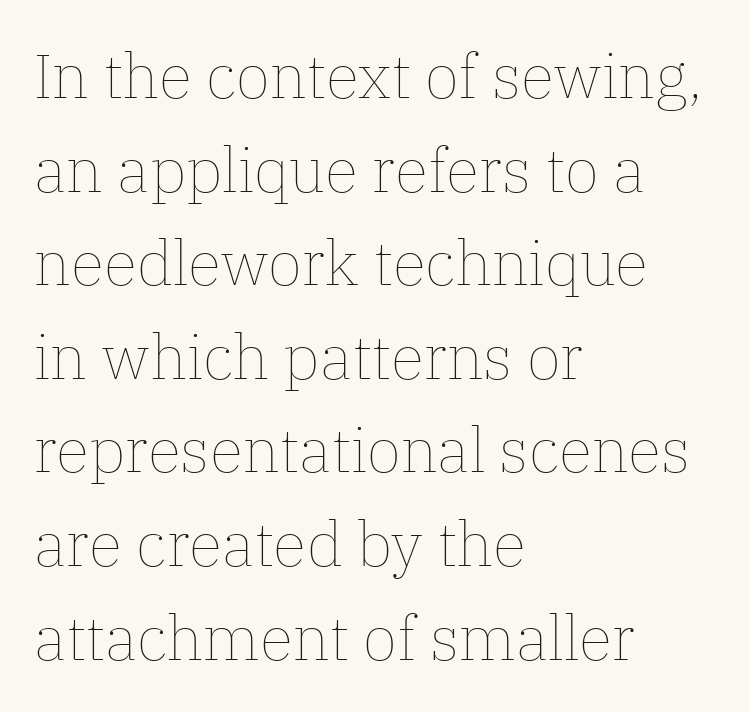
The image shows 62 px thin type, upright; set left-aligned, normal line spacing (1.51x), normal letter spacing, not underlined; low stroke contrast and a medium x-height.
